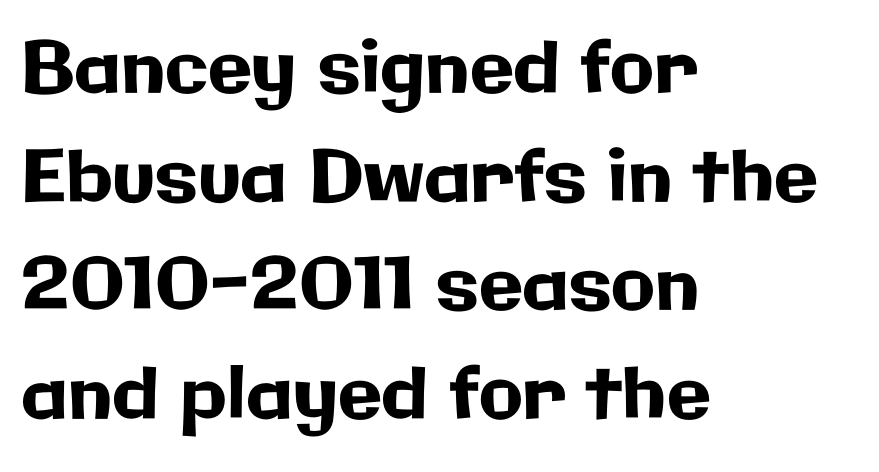
Line starts are locked; line ends wander. Do the letters lean? They stand straight. Look at the bottom of the vertical strokes: they stop flat, with no serifs. A typesetter would call this leading conventional body-copy spacing. You could not count columns in this text — the font is proportionally spaced. This sample uses plain, unmodified letter spacing.
